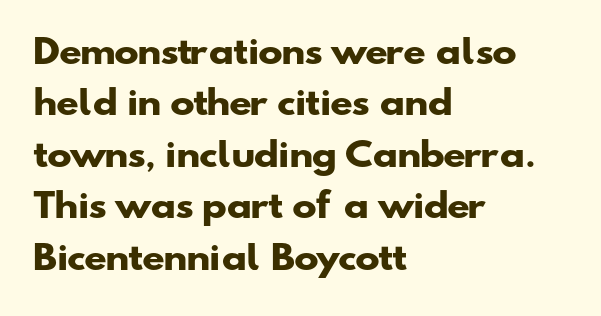
Glyph-to-glyph distance matches everyday printed text. As a designer I'd log this as weight 700, bold. I'd call this a sans setting — the letters go barefoot. Character widths vary here, with narrow letters taking less room than wide ones.
